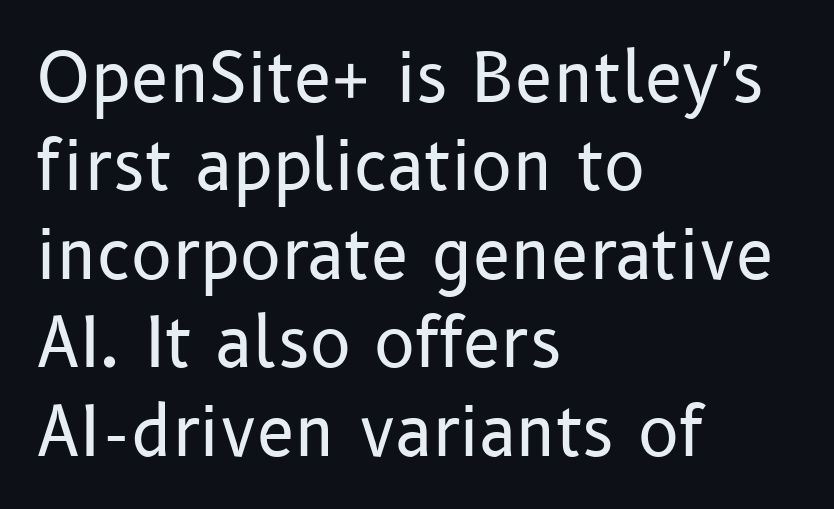
The image shows 68 px regular-weight sans-serif type, upright; set left-aligned, normal line spacing (1.3x), normal letter spacing, not underlined; low stroke contrast and a medium x-height.
